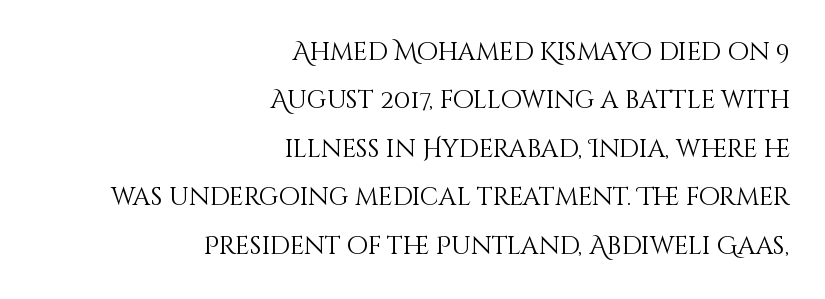
The image shows 25 px text type, upright; set right-aligned, loose line spacing (1.94x), normal letter spacing, not underlined.
